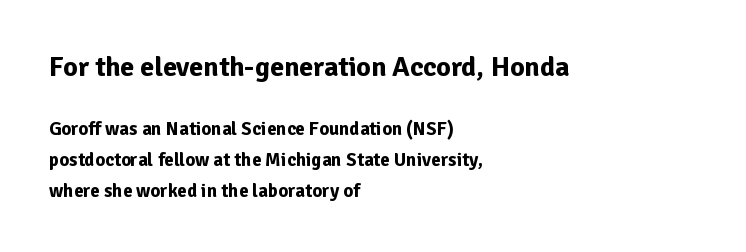
The image shows 28 px bold sans-serif type, upright; set left-aligned, normal line spacing (1.63x), normal letter spacing, not underlined; the first (top) block is 1.47x larger; low stroke contrast and a medium x-height.
